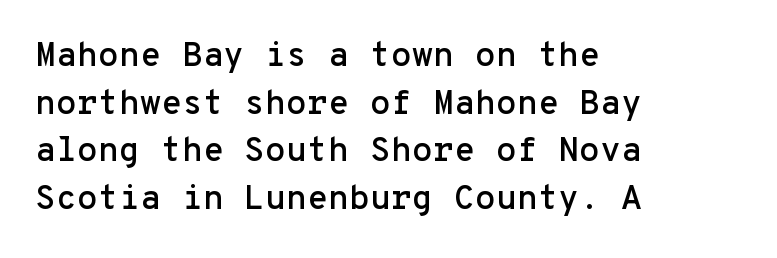
{"serif": "no", "italic": "no", "width": "normal", "stroke_contrast": "low", "x_height": "medium", "monospaced": "yes", "underline": "no", "align": "left", "line_spacing": "normal", "line_spacing_ratio": 1.4, "letter_spacing": "normal", "letter_spacing_em": 0.0, "glyph_px": 34}
